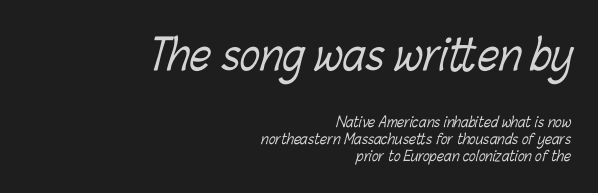
{"bold": "no", "weight": "light", "width": "condensed", "stroke_contrast": "low", "x_height": "medium", "monospaced": "no", "underline": "no", "align": "right", "line_spacing_ratio": 1.22, "letter_spacing": "normal", "letter_spacing_em": 0.0, "larger_block": "first", "size_ratio": 3.0, "glyph_px": 42}
